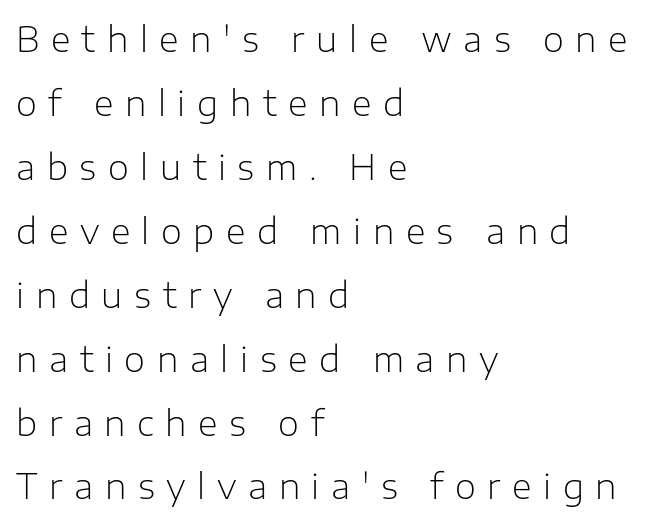
Q: Is the text bold? A: No.
Q: Is the text italic (slanted)? A: No, it is upright.
Q: Is the typeface a serif or a sans-serif typeface? A: Sans-serif.
Q: Is the text underlined? A: No.
Q: How is the paragraph aligned? A: Left-aligned.
Q: Is the spacing between letters normal or unusually wide? A: Unusually wide.
Q: Width (condensed, normal, or wide)? A: Normal.
Q: Stroke contrast? A: Low.
Q: x-height? A: Medium.
Q: Monospaced? A: No.
